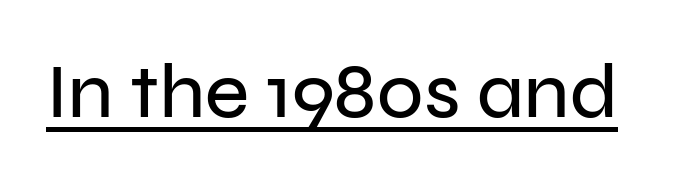
{"serif": "no", "italic": "no", "width": "normal", "stroke_contrast": "low", "x_height": "medium", "monospaced": "no", "underline": "yes", "letter_spacing": "normal", "letter_spacing_em": 0.0, "glyph_px": 76}
